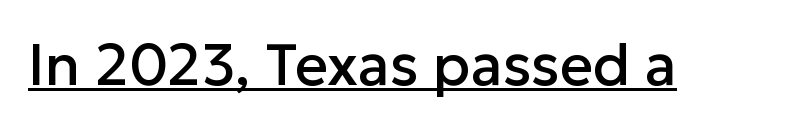
Q: Is the text italic (slanted)? A: No, it is upright.
Q: Is the typeface a serif or a sans-serif typeface? A: Sans-serif.
Q: Is the text underlined? A: Yes.
Q: Is the spacing between letters normal or unusually wide? A: Normal.
Q: Width (condensed, normal, or wide)? A: Normal.
Q: Stroke contrast? A: Low.
Q: x-height? A: Medium.
Q: Monospaced? A: No.
